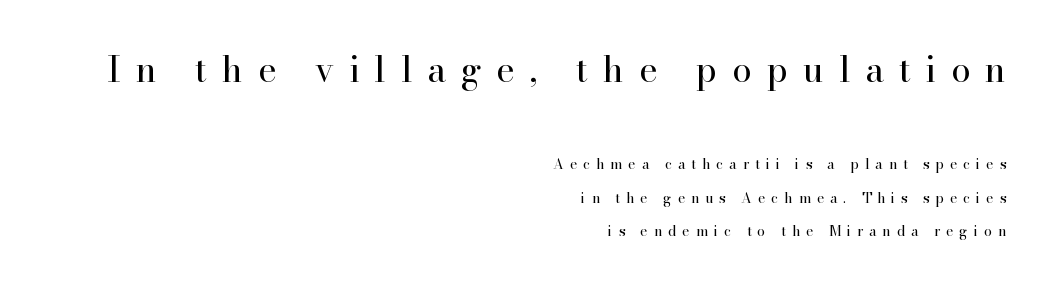
No chunkiness to these letters — they're not bold. Character widths vary here, with narrow letters taking less room than wide ones. Quick note: interline space is abundant. The type family on display is of the serif kind. Display-style spreading of the glyphs; the letterfit is very open.
